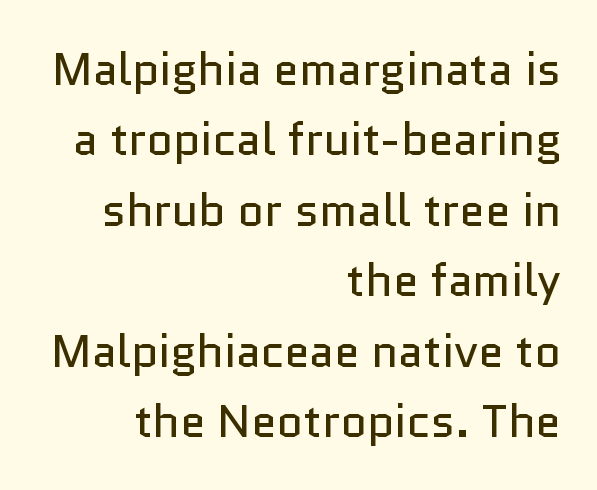
The image shows 46 px regular-weight sans-serif type, upright; set right-aligned, normal line spacing (1.53x), normal letter spacing, not underlined; low stroke contrast and a medium x-height.
